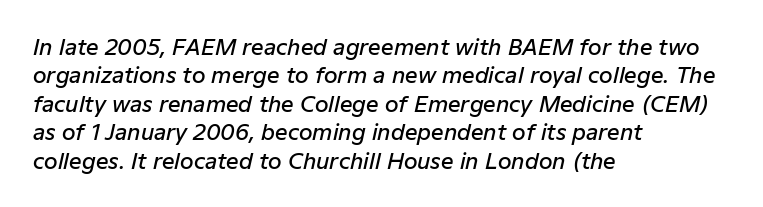
The letters are semibold — heavier than regular but short of a full bold. Words float on clear page, feet unadorned. Posture: slanted. Honestly, the row spacing looks completely unremarkable. Caption: multi-line text, flush left, ragged right. The line texture is even and compact thanks to regular tracking.
